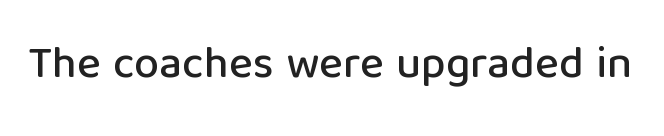
Q: Is the text italic (slanted)? A: No, it is upright.
Q: Is the typeface a serif or a sans-serif typeface? A: Sans-serif.
Q: Is the text underlined? A: No.
Q: Is the spacing between letters normal or unusually wide? A: Normal.
Q: Width (condensed, normal, or wide)? A: Normal.
Q: Stroke contrast? A: Low.
Q: x-height? A: Medium.
Q: Monospaced? A: No.
